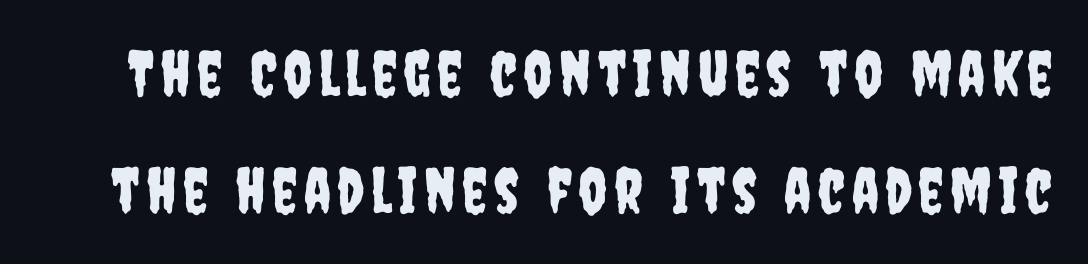
{"serif": "no", "italic": "no", "width": "condensed", "stroke_contrast": "low", "x_height": "large", "monospaced": "no", "underline": "no", "line_spacing_ratio": 1.86, "glyph_px": 63}
